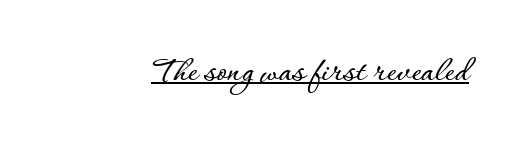
{"width": "normal", "stroke_contrast": "low", "x_height": "small", "monospaced": "no", "underline": "yes", "letter_spacing": "normal", "letter_spacing_em": 0.0, "glyph_px": 37}
